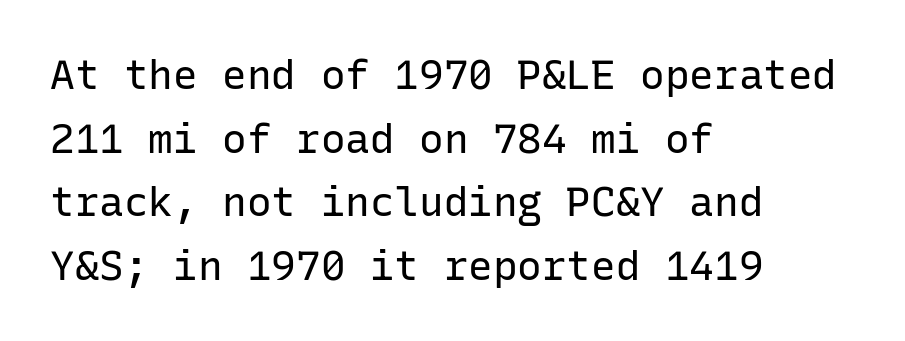
Q: Is the text bold? A: No.
Q: Is the text italic (slanted)? A: No, it is upright.
Q: Is the typeface a serif or a sans-serif typeface? A: Sans-serif.
Q: Is the text underlined? A: No.
Q: How is the paragraph aligned? A: Left-aligned.
Q: Is the spacing between letters normal or unusually wide? A: Normal.
Q: Is the spacing between lines tight, normal or loose? A: Normal.
Q: Width (condensed, normal, or wide)? A: Normal.
Q: Stroke contrast? A: Low.
Q: x-height? A: Medium.
Q: Monospaced? A: Yes.
